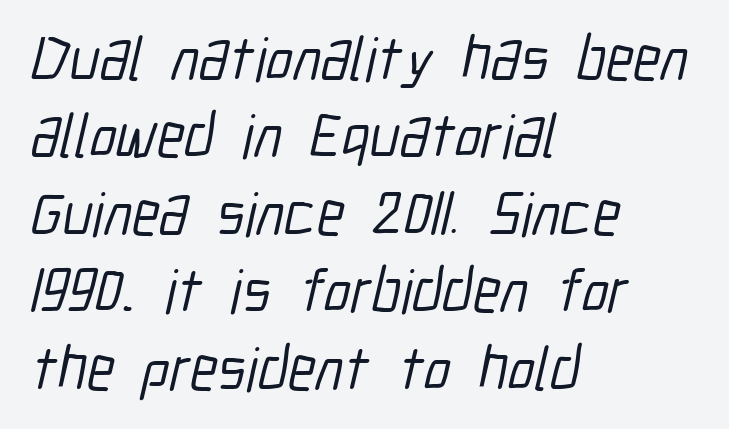
These lines stack with their left ends in a neat column. Descenders hang freely into open space. Rows of type keep a routine distance in the vertical direction. Spacing verdict: proportional, widths tailored to each character. The gaps between neighbouring characters are ordinary and unremarkable.
